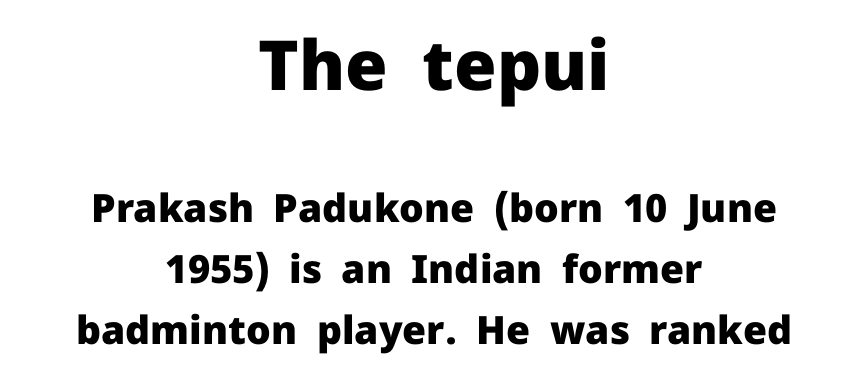
Here the designer chose a conventional face with non-uniform glyph widths. The rag falls on both sides of this text block equally. Bold? Absolutely — the strokes are thick and heavy. Normally led — the rows are evenly, conventionally spaced. You could call the tracking neutral — neither tight nor loose. The lettering stays uniformly vertical, giving the passage a roman look.
